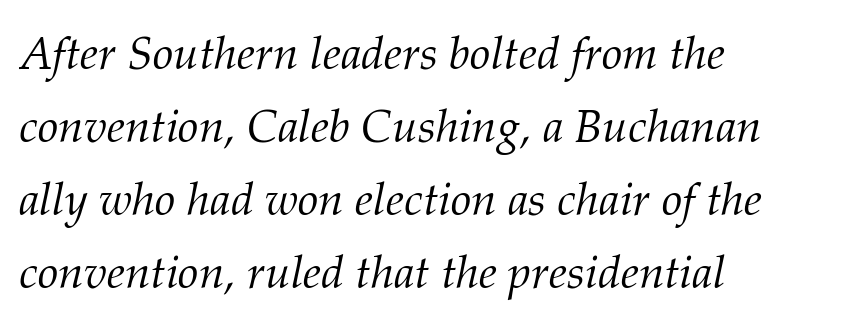
The image shows 46 px light serif type, italic (leaning right); set left-aligned, normal line spacing (1.59x), normal letter spacing, not underlined; medium stroke contrast and a medium x-height.
